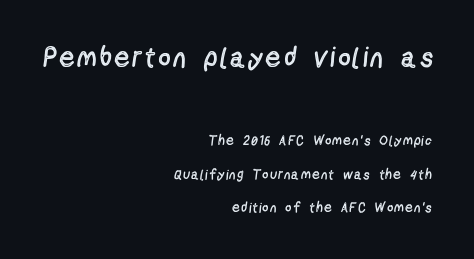
{"serif": "no", "bold": "no", "weight": "regular", "width": "condensed", "x_height": "medium", "monospaced": "no", "underline": "no", "align": "right", "line_spacing": "loose", "line_spacing_ratio": 2.41, "larger_block": "first", "size_ratio": 2.0, "glyph_px": 28}
